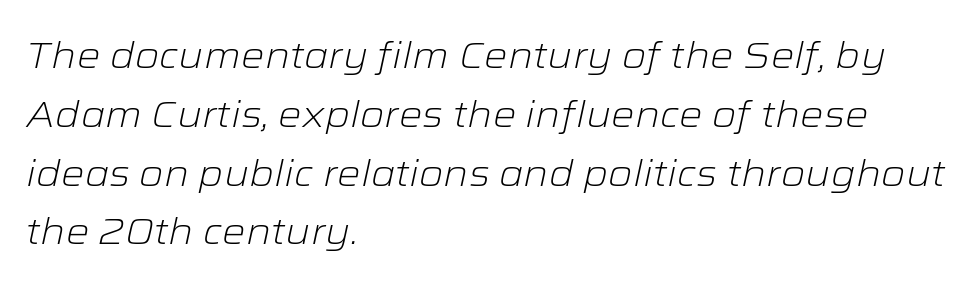
{"italic": "yes", "lean": "right", "slant_degrees": 12, "bold": "no", "weight": "light", "width": "wide", "stroke_contrast": "low", "x_height": "medium", "monospaced": "no", "underline": "no", "align": "left", "line_spacing": "normal", "line_spacing_ratio": 1.59, "letter_spacing": "normal", "letter_spacing_em": 0.0, "glyph_px": 37}
